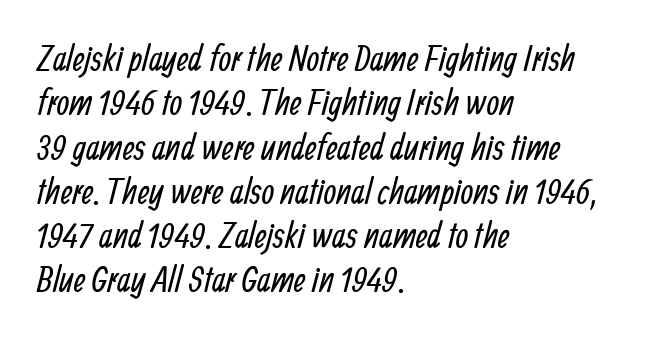
Q: Is the text bold? A: No.
Q: Is the typeface a serif or a sans-serif typeface? A: Sans-serif.
Q: Is the text underlined? A: No.
Q: How is the paragraph aligned? A: Left-aligned.
Q: Is the spacing between letters normal or unusually wide? A: Normal.
Q: Width (condensed, normal, or wide)? A: Condensed.
Q: Stroke contrast? A: Low.
Q: x-height? A: Medium.
Q: Monospaced? A: No.
